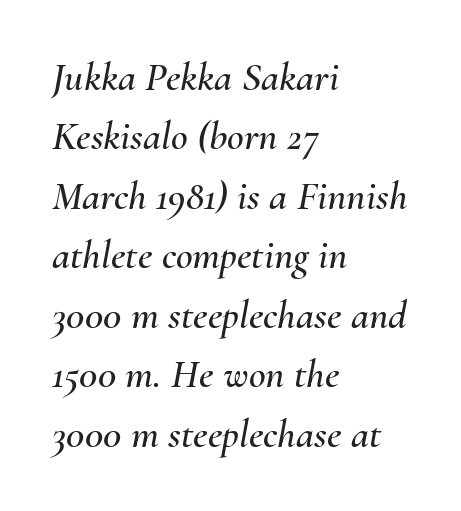
Leading: standard. These lines stack with their left ends in a neat column. Rendered with sloped, italic letterforms. You could not count columns in this text — the font is proportionally spaced. Any mark beneath the type? The region is blank. Compared with typical body copy, the letter spacing here is the same.
